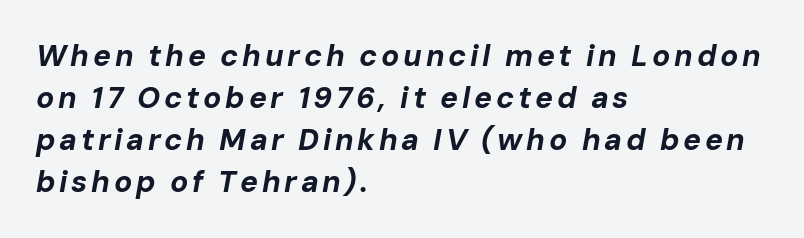
The foot of each line stays bare and open. What weight is shown? A full bold with thick strokes. Baseline-to-baseline distance is the conventional proportion of letter height. A typesetter would call this proportional, since set widths differ per character. Where is the straight margin? On the left. Every character sits at an angle, as italics do.
